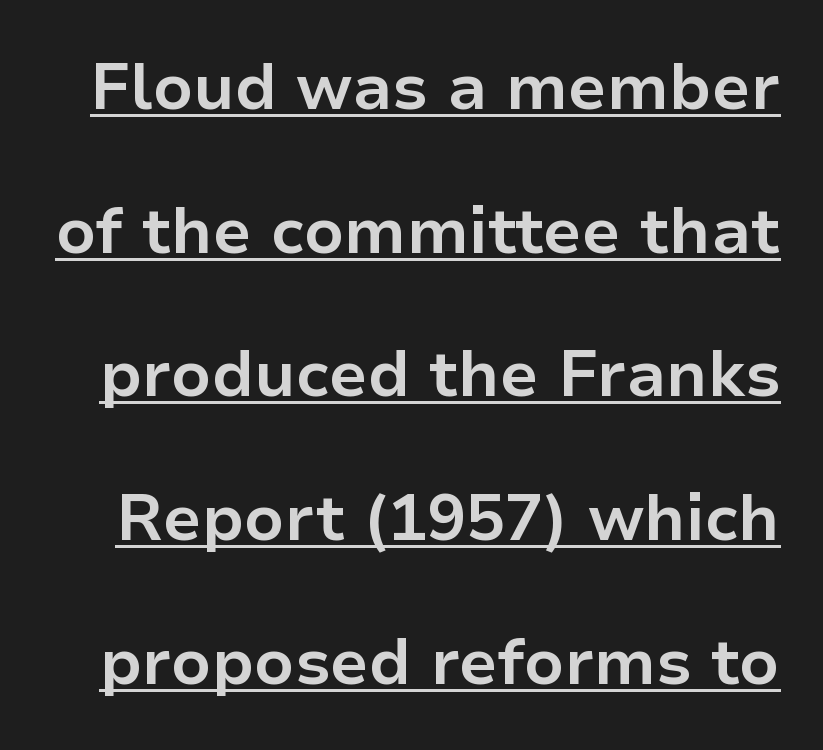
Is this a fixed-width face? No — the glyphs have proportional, varying widths. Characters follow at the spacing the type designer built in. Notice how a bar underscores the lettering throughout. Heft: maximum for text — a bold. The passage shown stacks its lines with a broad gap. The letters stand upright; this is a roman face.
